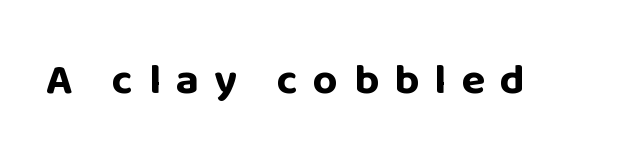
The designer went with a sans here, leaving each stem footless. These lines are rendered in a variable-pitch font. The space directly below the letters is spotless. A dark, heavy texture on the line: the type is bold. Posture: upright roman.
